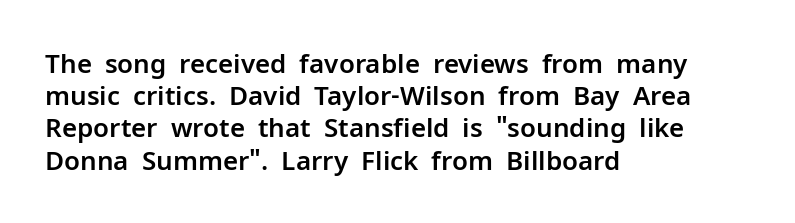
The image shows 26 px text type, upright; set left-aligned, line spacing 1.24x, normal letter spacing, not underlined.
